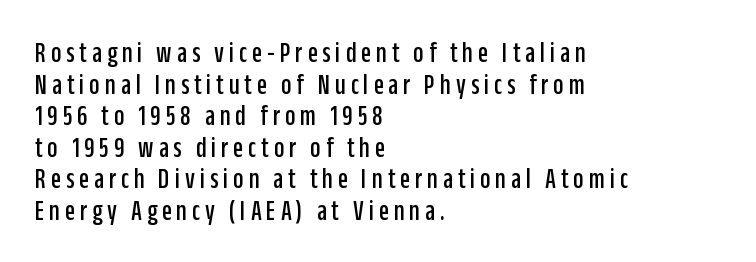
{"serif": "no", "italic": "no", "width": "condensed", "stroke_contrast": "low", "x_height": "large", "monospaced": "no", "underline": "no", "align": "left", "line_spacing": "tight", "line_spacing_ratio": 1.09, "glyph_px": 29}
